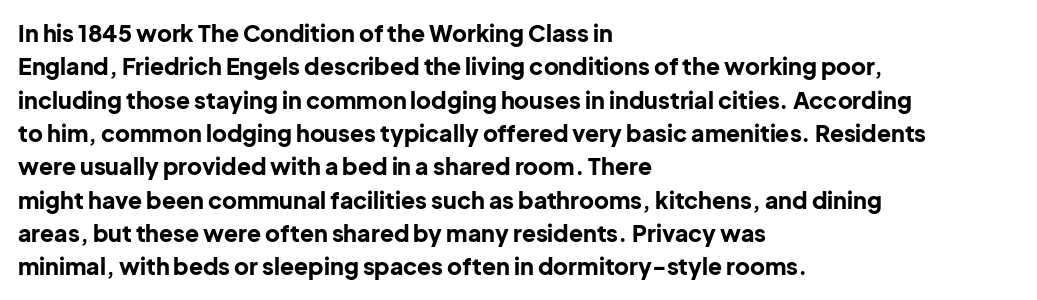
{"italic": "no", "bold": "yes", "underline": "no", "align": "left", "line_spacing": "normal", "line_spacing_ratio": 1.45, "letter_spacing": "normal", "letter_spacing_em": 0.0, "glyph_px": 23}
